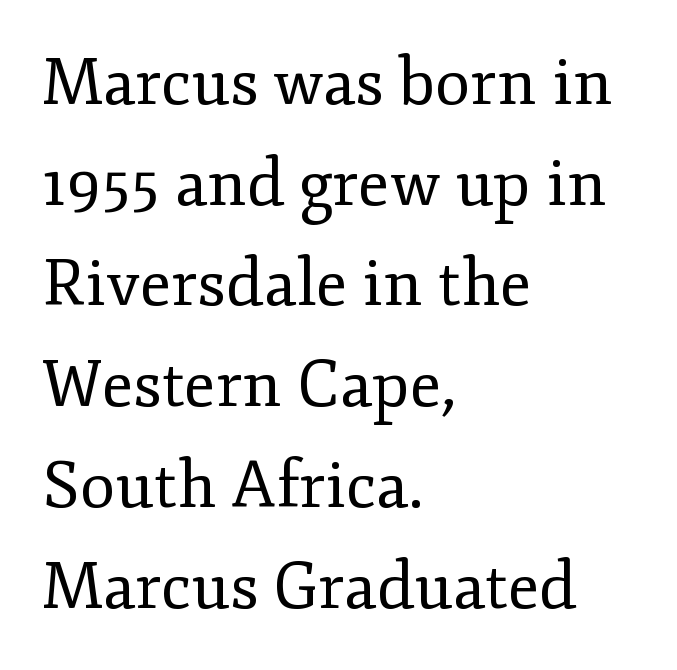
The image shows 65 px regular-weight serif type, upright; set left-aligned, normal line spacing (1.55x), normal letter spacing, not underlined; low stroke contrast and a small x-height.
